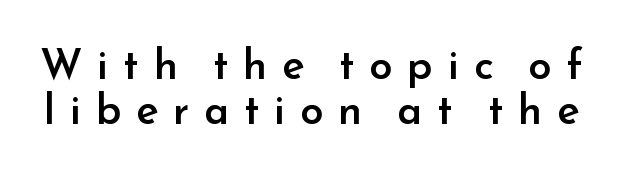
Q: Is the text bold? A: Semi-bold.
Q: Is the text italic (slanted)? A: No, it is upright.
Q: Is the typeface a serif or a sans-serif typeface? A: Sans-serif.
Q: Is the text underlined? A: No.
Q: Is the spacing between letters normal or unusually wide? A: Unusually wide.
Q: Is the spacing between lines tight, normal or loose? A: Tight.
Q: Width (condensed, normal, or wide)? A: Normal.
Q: Stroke contrast? A: Low.
Q: x-height? A: Small.
Q: Monospaced? A: No.
